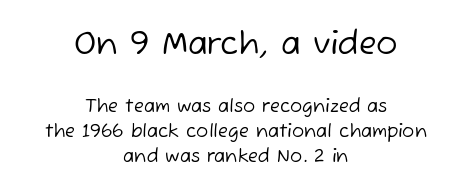
The face used here is a sans, in the tradition of grotesques and geometrics. Line spacing here is normal. The line texture is even and compact thanks to regular tracking. The weight would be labelled regular, book, light, or lighter still. Varying glyph widths throughout — classic text-font behaviour.
